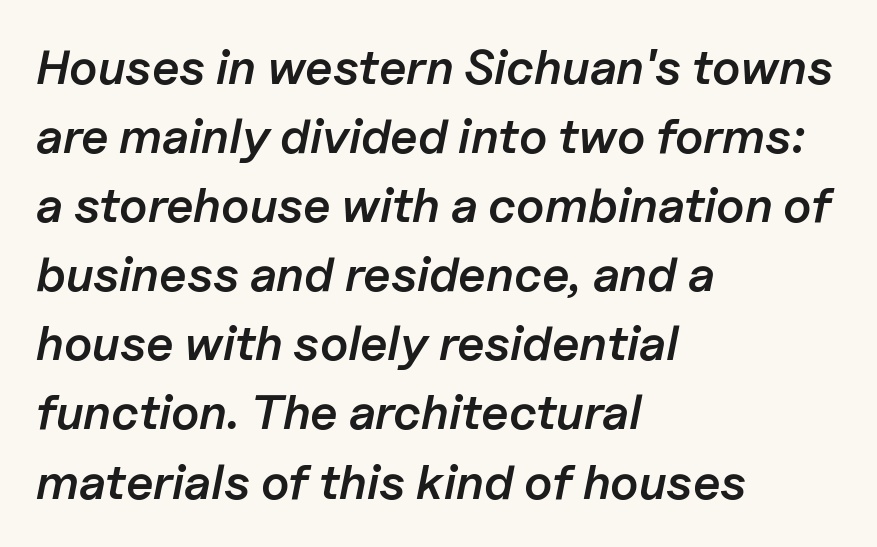
{"italic": "yes", "lean": "right", "slant_degrees": 11, "bold": "semi", "weight": "semibold", "width": "normal", "stroke_contrast": "low", "x_height": "medium", "monospaced": "no", "underline": "no", "align": "left", "line_spacing": "normal", "line_spacing_ratio": 1.41, "letter_spacing": "normal", "letter_spacing_em": 0.0, "glyph_px": 49}
